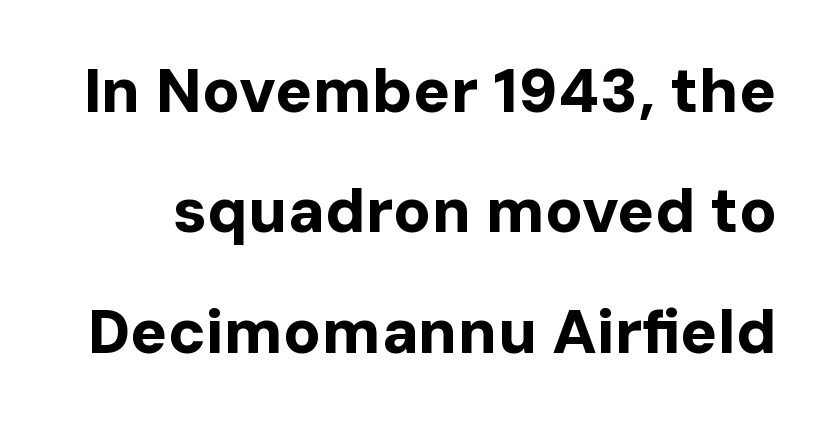
Reading down the column, the eye jumps a long way to each next line. Words float on clear page, feet unadorned. Letter spacing: default. The letters advance in unequal steps, a hallmark of proportional type. The font's upright variant was chosen for this text. The strokes are fattened all the way to bold.
